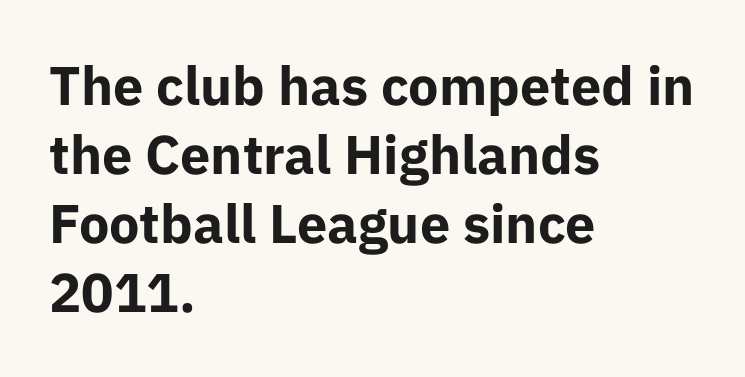
This is sans-serif lettering, the kind often seen on screens and signage. The font is running at its bold setting. The font's upright variant was chosen for this text. Varying glyph widths throughout — classic text-font behaviour.
